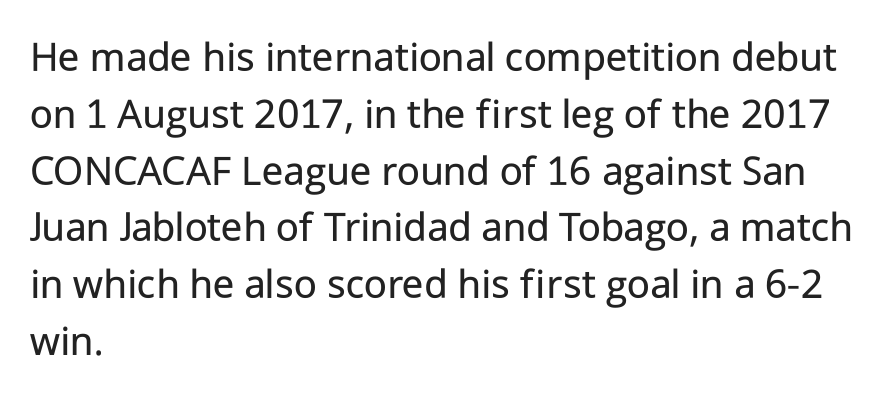
The image shows 44 px regular-weight sans-serif type, upright; set left-aligned, normal line spacing (1.29x), normal letter spacing, not underlined; low stroke contrast and a medium x-height.
